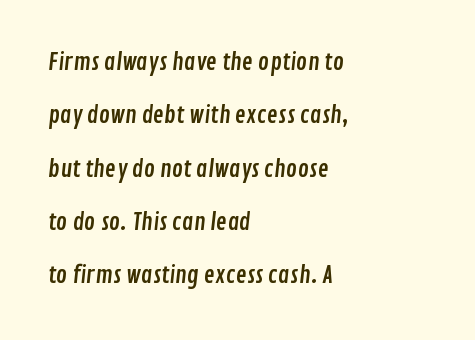
{"underline": "no", "align": "left", "line_spacing": "loose", "line_spacing_ratio": 2.32, "letter_spacing": "normal", "letter_spacing_em": 0.0, "glyph_px": 23}
